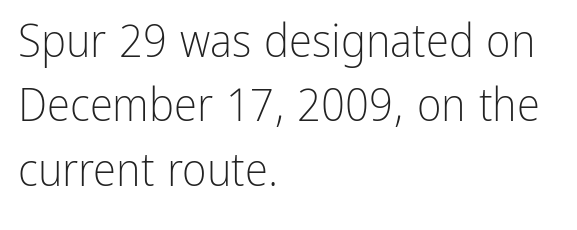
{"serif": "no", "italic": "no", "bold": "no", "weight": "light", "width": "condensed", "stroke_contrast": "low", "x_height": "medium", "monospaced": "no", "underline": "no", "align": "left", "line_spacing": "normal", "line_spacing_ratio": 1.37, "letter_spacing": "normal", "letter_spacing_em": 0.0, "glyph_px": 47}
